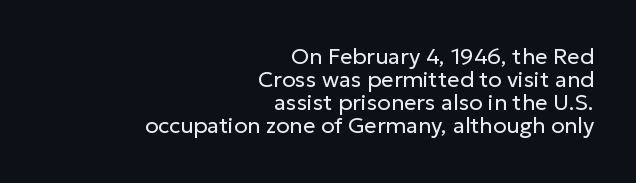
The image shows 22 px text type, upright; set right-aligned, tight line spacing (1.05x), normal letter spacing, not underlined.
